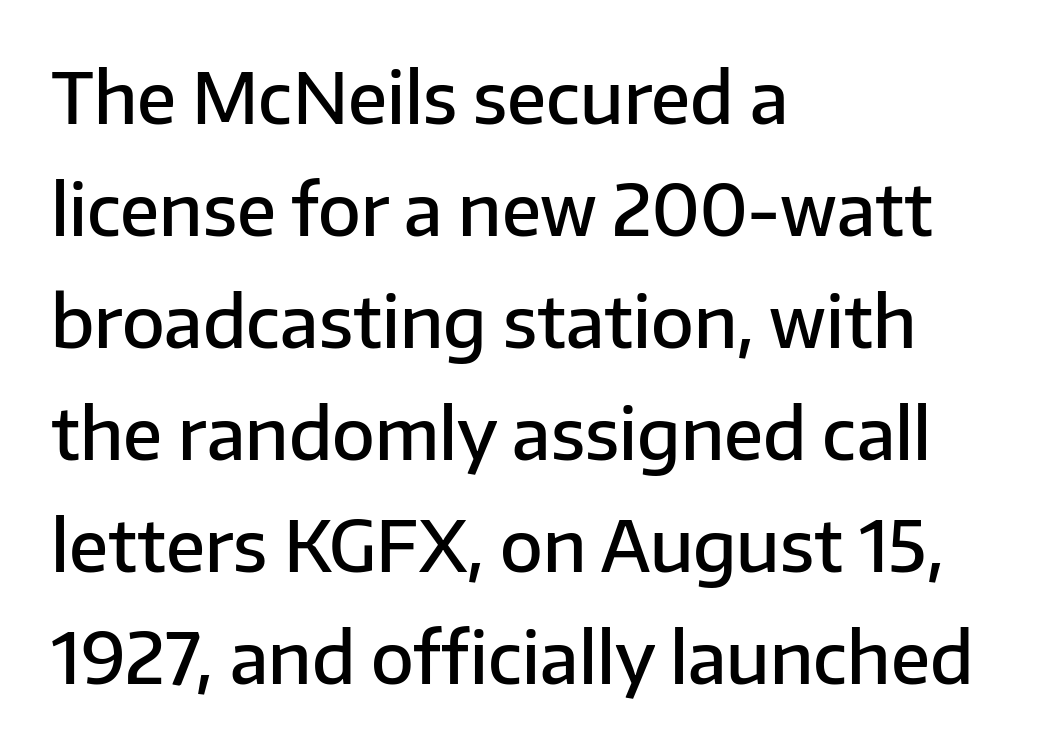
The lines are quadded left. Do the characters align in a grid? No, the font is proportional. The leading is moderate, giving the passage an even texture. The glyphs in this specimen are sans serif. A typesetter would mark this as roman, not italic.
